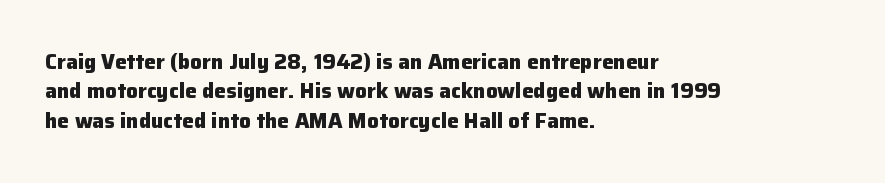
The image shows 21 px bold type, upright; set left-aligned, normal line spacing (1.4x), normal letter spacing, not underlined.
